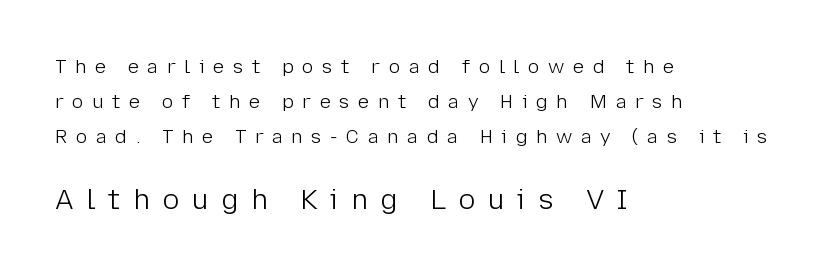
Here the designer chose a conventional face with non-uniform glyph widths. Display-style spreading of the glyphs; the letterfit is very open. Typesetter's note — lower block bumped up in size, upper block left smaller. No extra ink here — the face is not bold. The paragraph shown leans on its left margin. Underlining? Definitely not there.
